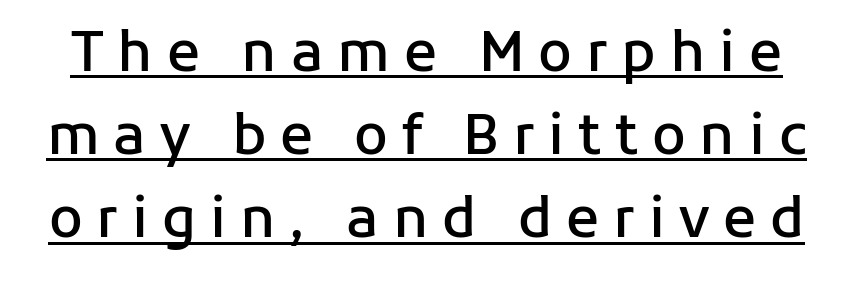
{"serif": "no", "italic": "no", "bold": "semi", "weight": "semibold", "width": "normal", "stroke_contrast": "low", "x_height": "medium", "monospaced": "no", "underline": "yes", "line_spacing": "normal", "line_spacing_ratio": 1.51, "letter_spacing": "wide", "letter_spacing_em": 0.25, "glyph_px": 55}
